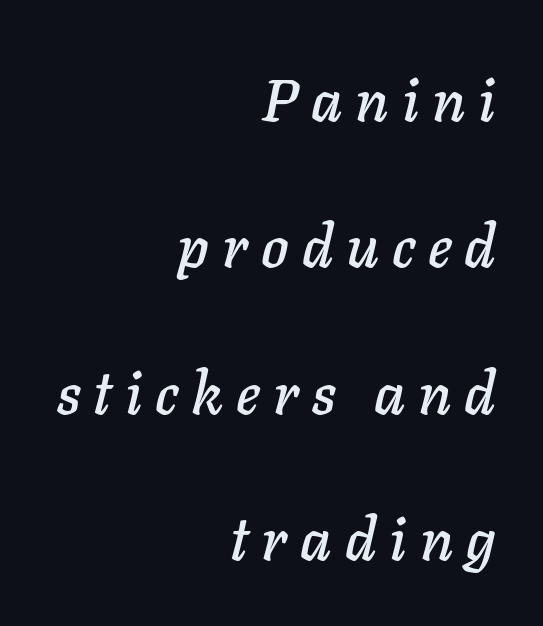
The image shows 59 px text type, italic (leaning right); set right-aligned, loose line spacing (2.48x), unusually wide letter spacing (+0.22 em), not underlined; low stroke contrast and a medium x-height.
